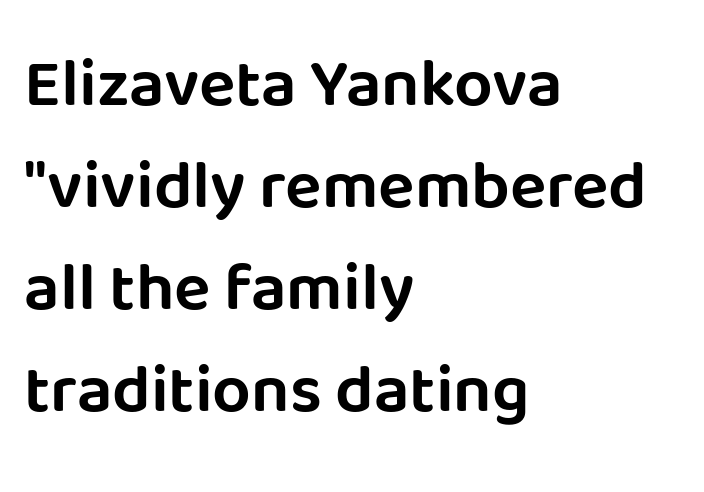
Q: Is the text italic (slanted)? A: No, it is upright.
Q: Is the typeface a serif or a sans-serif typeface? A: Sans-serif.
Q: Is the text underlined? A: No.
Q: How is the paragraph aligned? A: Left-aligned.
Q: Is the spacing between letters normal or unusually wide? A: Normal.
Q: Is the spacing between lines tight, normal or loose? A: Normal.
Q: Width (condensed, normal, or wide)? A: Normal.
Q: Stroke contrast? A: Low.
Q: x-height? A: Large.
Q: Monospaced? A: No.
